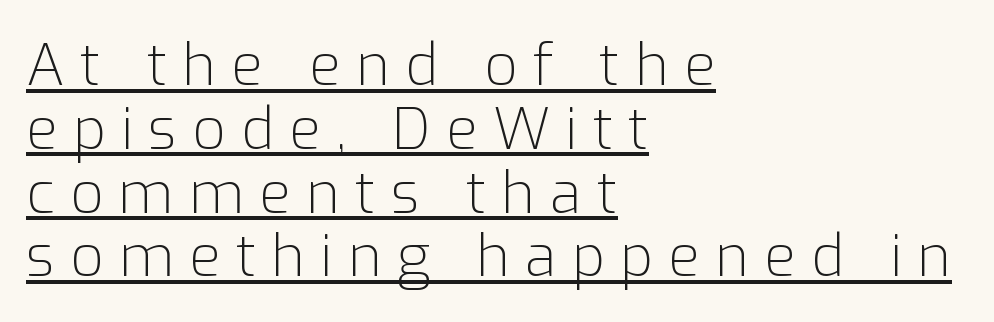
Q: Is the text bold? A: No.
Q: Is the text italic (slanted)? A: No, it is upright.
Q: Is the typeface a serif or a sans-serif typeface? A: Sans-serif.
Q: Is the text underlined? A: Yes.
Q: How is the paragraph aligned? A: Left-aligned.
Q: Is the spacing between letters normal or unusually wide? A: Unusually wide.
Q: Is the spacing between lines tight, normal or loose? A: Tight.
Q: Width (condensed, normal, or wide)? A: Normal.
Q: Stroke contrast? A: Low.
Q: x-height? A: Medium.
Q: Monospaced? A: No.
